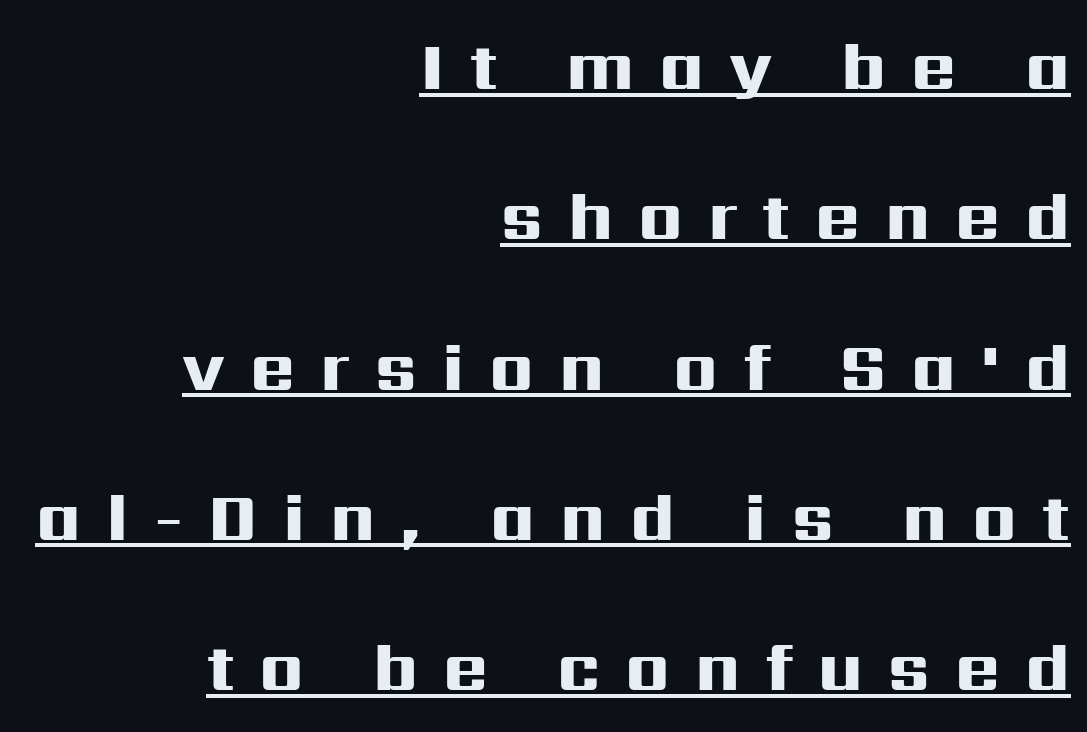
Q: Is the text bold? A: Yes.
Q: Is the text italic (slanted)? A: No, it is upright.
Q: Is the typeface a serif or a sans-serif typeface? A: Sans-serif.
Q: Is the text underlined? A: Yes.
Q: How is the paragraph aligned? A: Right-aligned.
Q: Is the spacing between letters normal or unusually wide? A: Unusually wide.
Q: Is the spacing between lines tight, normal or loose? A: Loose.
Q: Width (condensed, normal, or wide)? A: Wide.
Q: Stroke contrast? A: High.
Q: x-height? A: Medium.
Q: Monospaced? A: No.
